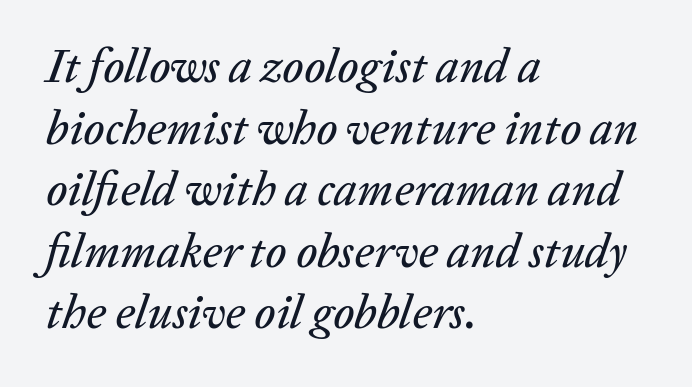
The face used here is rendered with its standard letterfit. Layout note: lines flush left. Think of a printed novel: that variable character pitch is what you see here. A bare baseline throughout the passage.
